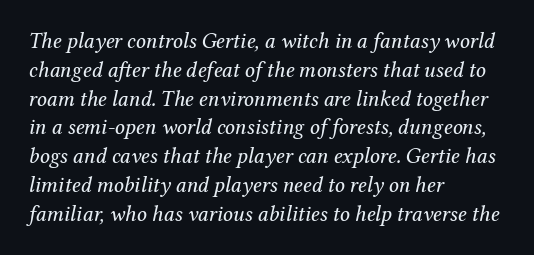
The image shows 22 px text type, italic (leaning right); set left-aligned, normal line spacing (1.31x), normal letter spacing, not underlined.
